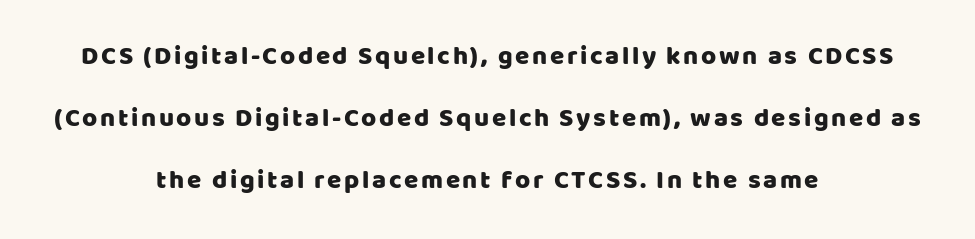
Does the copy run flush right? No — it is centered line by line. Descenders hang freely into open space. Reading down the column, the eye jumps a long way to each next line. The font's upright variant was chosen for this text.
